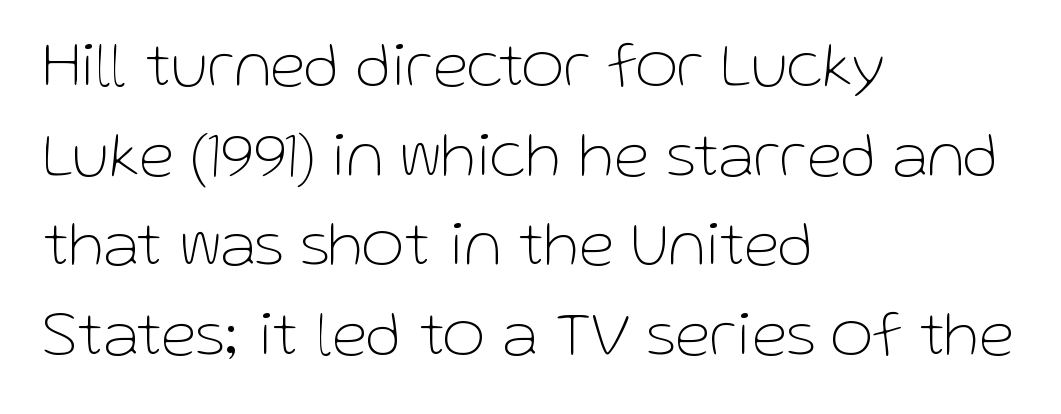
The weight tops out at a normal text grade. If you measured baseline to baseline, you'd find a middling distance. Which margin do the lines hug? The left one — the right edge is uneven. Think of a printed novel: that variable character pitch is what you see here. Compared with typical body copy, the letter spacing here is the same.
